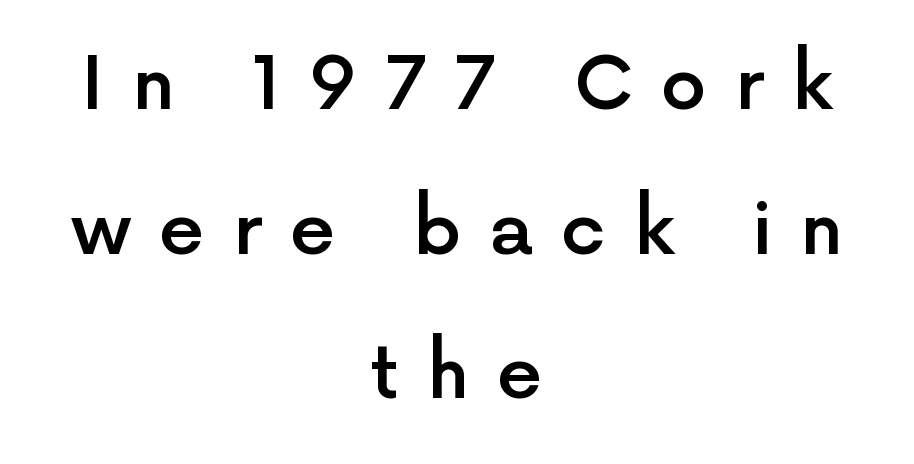
Q: Is the text bold? A: Semi-bold.
Q: Is the text italic (slanted)? A: No, it is upright.
Q: Is the typeface a serif or a sans-serif typeface? A: Sans-serif.
Q: Is the text underlined? A: No.
Q: How is the paragraph aligned? A: Centered.
Q: Is the spacing between letters normal or unusually wide? A: Unusually wide.
Q: Is the spacing between lines tight, normal or loose? A: Loose.
Q: Width (condensed, normal, or wide)? A: Normal.
Q: x-height? A: Medium.
Q: Monospaced? A: No.
